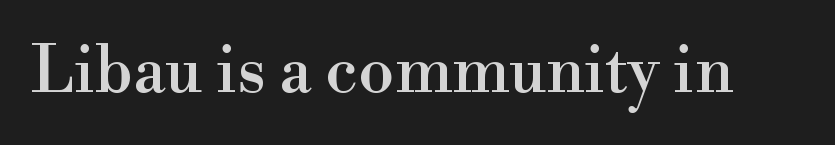
{"serif": "yes", "italic": "no", "width": "normal", "x_height": "small", "monospaced": "no", "underline": "no", "letter_spacing": "normal", "letter_spacing_em": 0.0, "glyph_px": 65}
